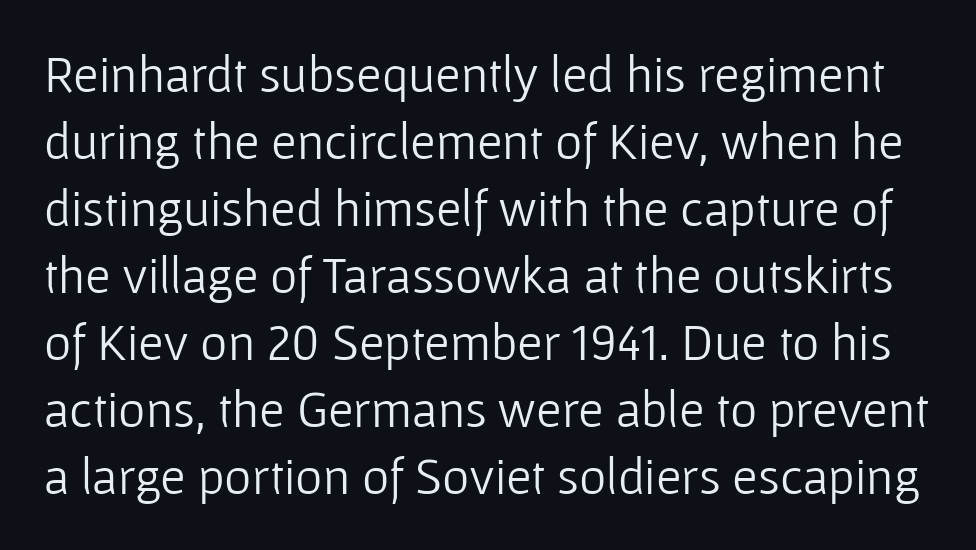
The image shows 52 px light sans-serif type, upright; set normal line spacing (1.29x), normal letter spacing, not underlined; low stroke contrast and a medium x-height.
